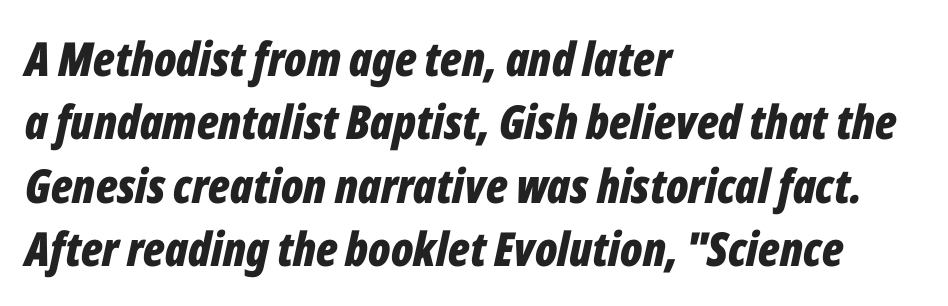
Check the space under the baseline: it is left empty. Glyph-to-glyph distance matches everyday printed text. Stroke thickness is high; the sample reads as a true bold. The axis of the letterforms is tilted away from vertical. Is this a fixed-width face? No — the glyphs have proportional, varying widths.
